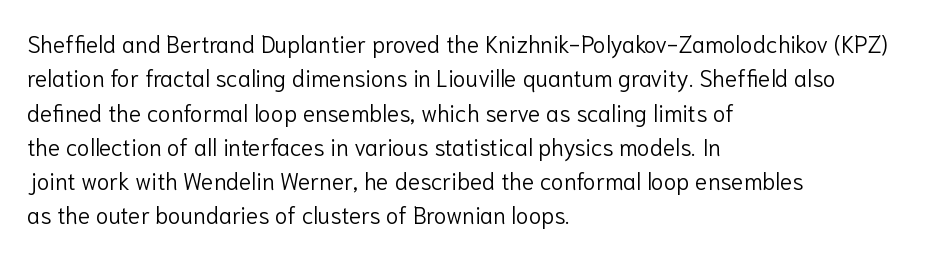
The image shows 23 px text type, upright; set left-aligned, normal line spacing (1.49x), normal letter spacing, not underlined.
